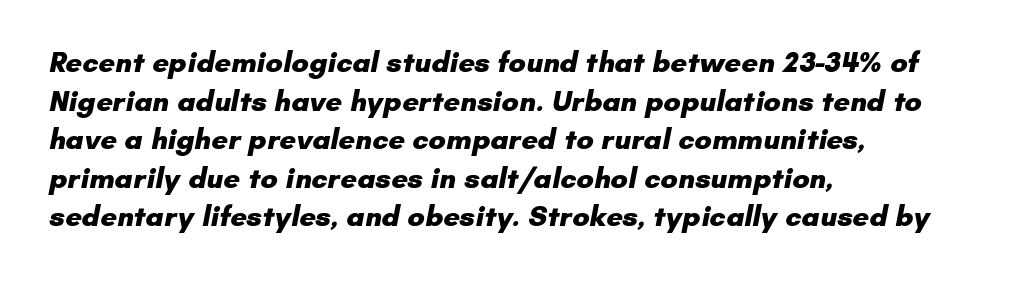
The image shows 29 px heavy sans-serif type; set left-aligned, normal line spacing (1.33x), normal letter spacing, not underlined; low stroke contrast and a small x-height.
